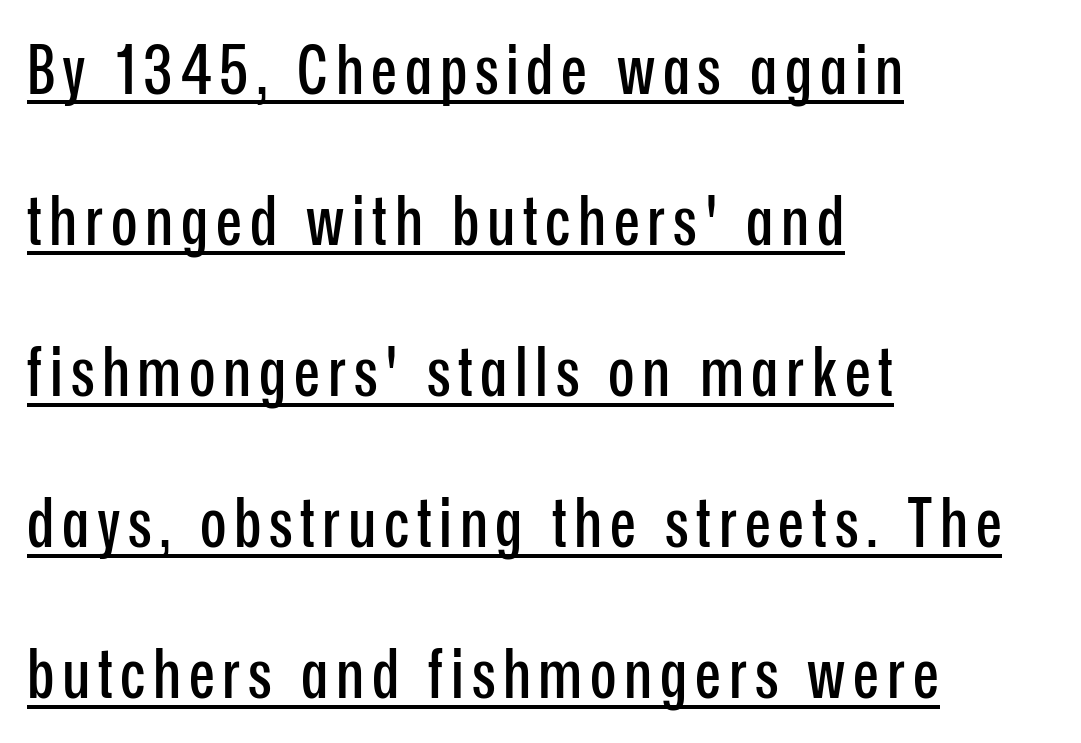
Q: Is the text italic (slanted)? A: No, it is upright.
Q: Is the typeface a serif or a sans-serif typeface? A: Sans-serif.
Q: Is the text underlined? A: Yes.
Q: How is the paragraph aligned? A: Left-aligned.
Q: Is the spacing between lines tight, normal or loose? A: Loose.
Q: Width (condensed, normal, or wide)? A: Condensed.
Q: Stroke contrast? A: Low.
Q: x-height? A: Medium.
Q: Monospaced? A: No.
